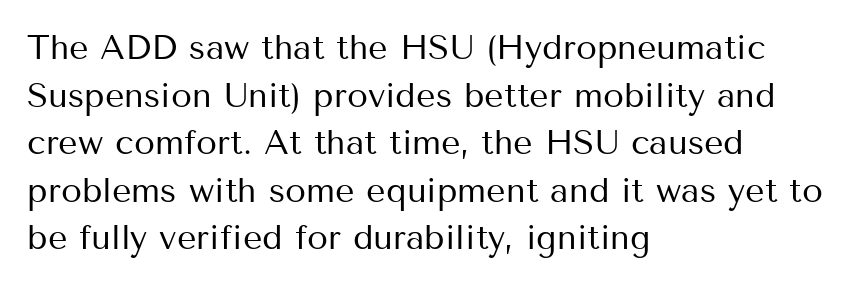
Q: Is the text bold? A: No.
Q: Is the text italic (slanted)? A: No, it is upright.
Q: Is the typeface a serif or a sans-serif typeface? A: Sans-serif.
Q: Is the text underlined? A: No.
Q: How is the paragraph aligned? A: Left-aligned.
Q: Is the spacing between letters normal or unusually wide? A: Normal.
Q: Is the spacing between lines tight, normal or loose? A: Normal.
Q: Width (condensed, normal, or wide)? A: Normal.
Q: Stroke contrast? A: Medium.
Q: x-height? A: Medium.
Q: Monospaced? A: No.
